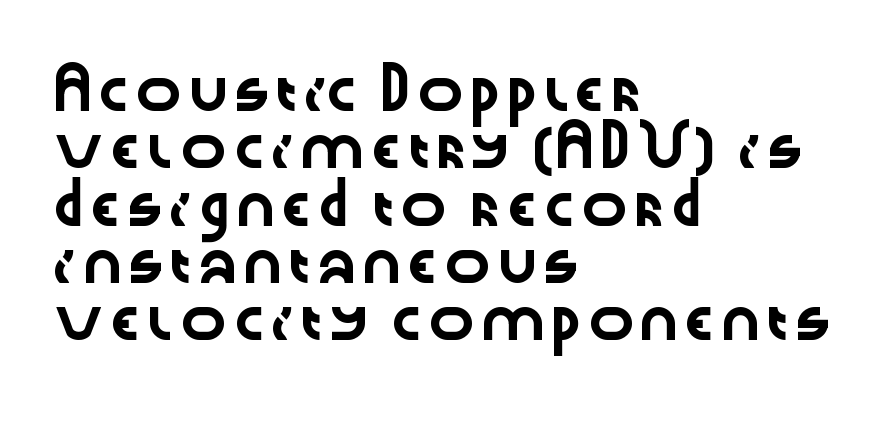
Q: Is the text italic (slanted)? A: No, it is upright.
Q: Is the typeface a serif or a sans-serif typeface? A: Sans-serif.
Q: Is the text underlined? A: No.
Q: How is the paragraph aligned? A: Left-aligned.
Q: Is the spacing between letters normal or unusually wide? A: Normal.
Q: Is the spacing between lines tight, normal or loose? A: Normal.
Q: Width (condensed, normal, or wide)? A: Wide.
Q: Stroke contrast? A: Low.
Q: x-height? A: Medium.
Q: Monospaced? A: No.
